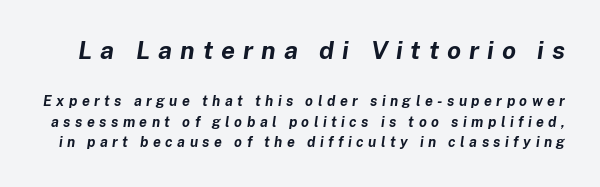
Q: Is the text bold? A: Yes.
Q: Is the text italic (slanted)? A: Yes, it leans right by about 8 degrees.
Q: Is the text underlined? A: No.
Q: Is the spacing between letters normal or unusually wide? A: Unusually wide.
Q: Is the spacing between lines tight, normal or loose? A: Normal.
Q: Which block of text is set in a larger size, the first (top) or the second (bottom)? A: The first (top) one.
